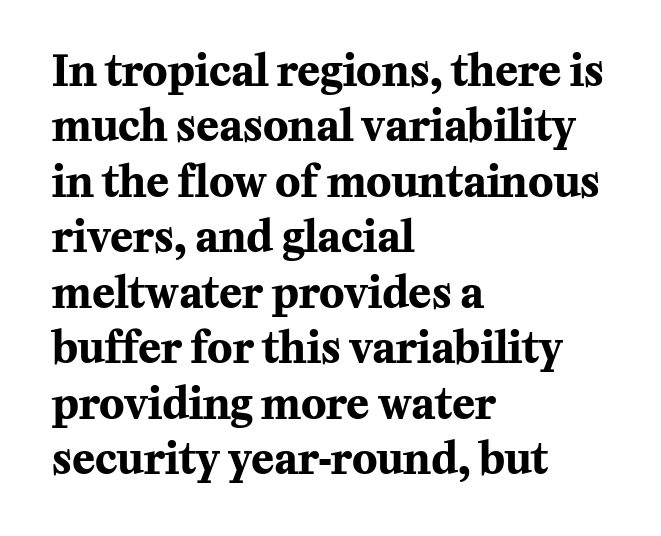
Q: Is the text bold? A: Yes.
Q: Is the text italic (slanted)? A: No, it is upright.
Q: Is the typeface a serif or a sans-serif typeface? A: Serif.
Q: Is the text underlined? A: No.
Q: How is the paragraph aligned? A: Left-aligned.
Q: Is the spacing between letters normal or unusually wide? A: Normal.
Q: Is the spacing between lines tight, normal or loose? A: Normal.
Q: Width (condensed, normal, or wide)? A: Normal.
Q: Stroke contrast? A: Medium.
Q: x-height? A: Medium.
Q: Monospaced? A: No.
